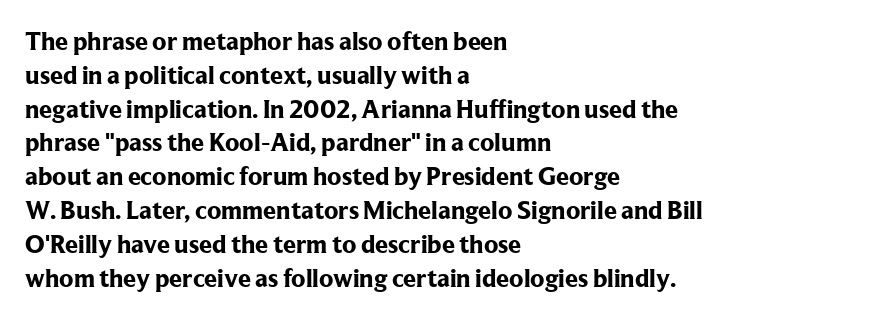
Q: Is the text bold? A: Yes.
Q: Is the text italic (slanted)? A: No, it is upright.
Q: Is the text underlined? A: No.
Q: How is the paragraph aligned? A: Left-aligned.
Q: Is the spacing between letters normal or unusually wide? A: Normal.
Q: Is the spacing between lines tight, normal or loose? A: Normal.
